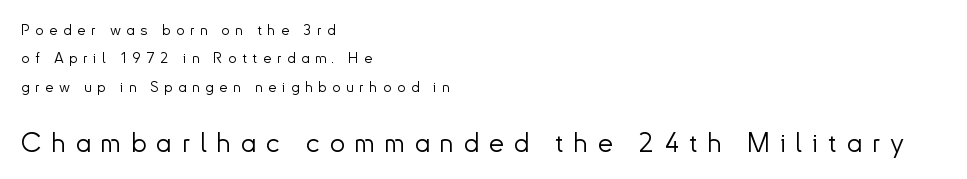
The image shows 27 px text type, upright; set left-aligned, line spacing 1.89x, unusually wide letter spacing (+0.37 em), not underlined; the second (bottom) block is 1.8x larger.
